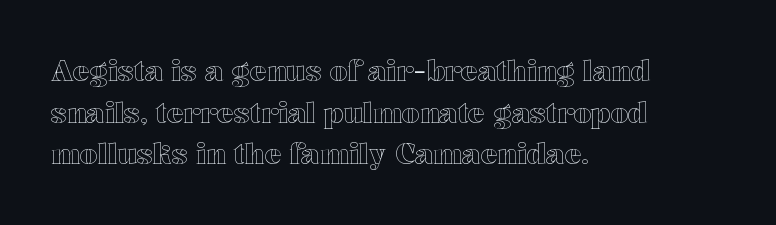
The type sits square on the baseline with zero lean. Does extra space separate the letters? No, they use regular spacing. Check the space under the baseline: it is left empty. A classic flush-left, rag-right setting is used for this passage. The vertical gap from one line to the next is medium.
